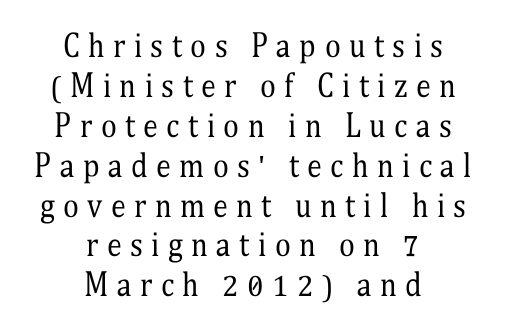
{"serif": "yes", "italic": "no", "bold": "no", "weight": "regular", "width": "condensed", "stroke_contrast": "medium", "x_height": "medium", "monospaced": "no", "underline": "no", "align": "center", "line_spacing": "normal", "line_spacing_ratio": 1.33, "letter_spacing": "wide", "letter_spacing_em": 0.28, "glyph_px": 30}
